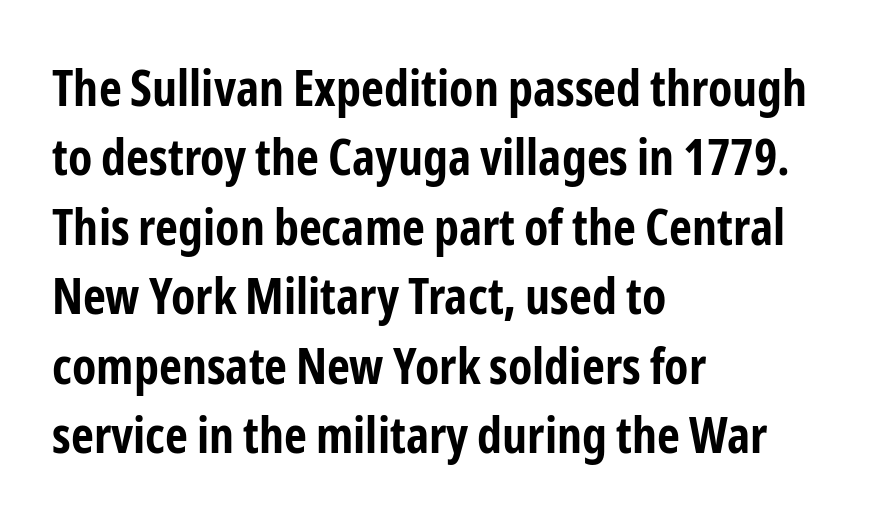
The image shows 50 px bold, condensed sans-serif type, upright; set left-aligned, normal line spacing (1.39x), normal letter spacing, not underlined; low stroke contrast and a medium x-height.
